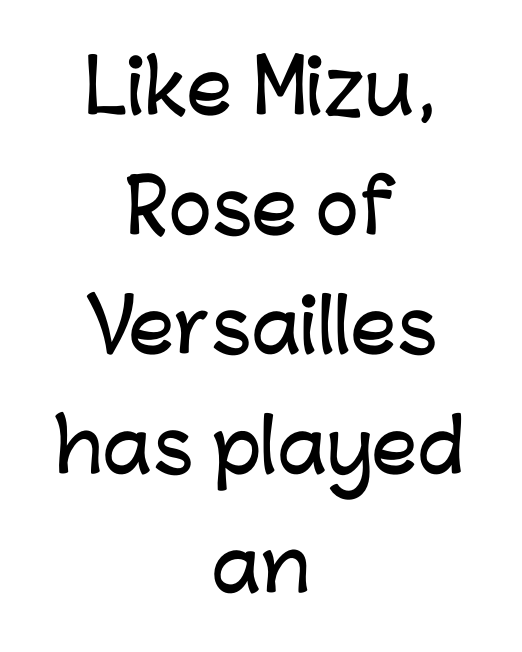
{"serif": "no", "italic": "no", "width": "normal", "stroke_contrast": "low", "x_height": "medium", "monospaced": "no", "underline": "no", "align": "center", "line_spacing": "normal", "line_spacing_ratio": 1.66, "letter_spacing": "normal", "letter_spacing_em": 0.0, "glyph_px": 72}
